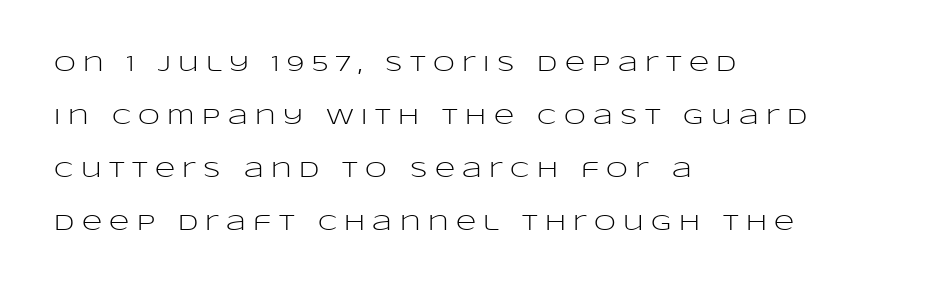
This rendering features lettering with no underline. Posture: straight, roman, zero tilt. The passage shown stacks its lines with a broad gap. Horizontal alignment here is leftward, the default for most running prose. How are the letters spaced? Widely, with obvious added tracking.
